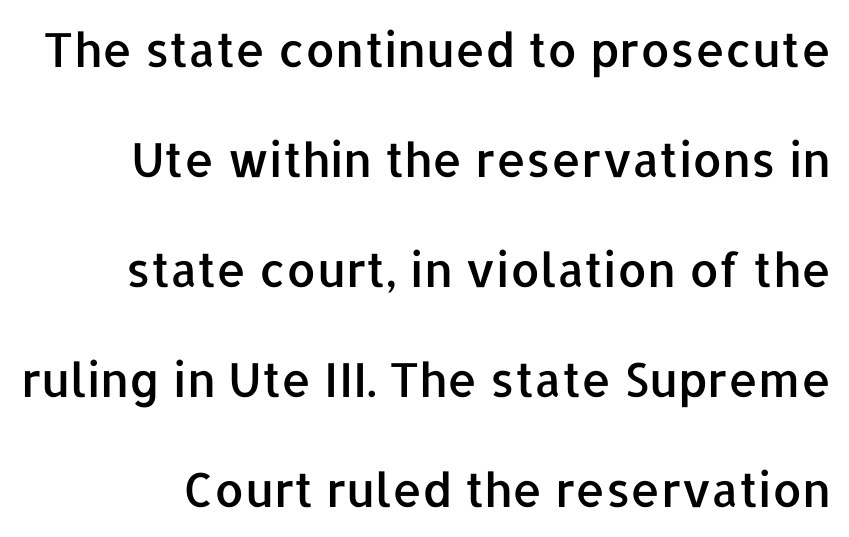
{"serif": "no", "italic": "no", "width": "normal", "stroke_contrast": "low", "x_height": "medium", "monospaced": "no", "underline": "no", "line_spacing": "loose", "line_spacing_ratio": 2.34, "letter_spacing": "normal", "letter_spacing_em": 0.0, "glyph_px": 47}
